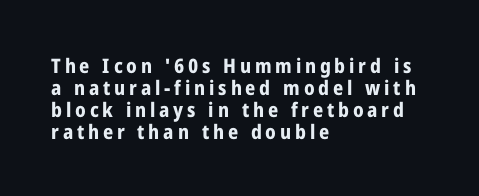
The image shows 20 px bold type, upright; set left-aligned, tight line spacing (1.1x), not underlined.
